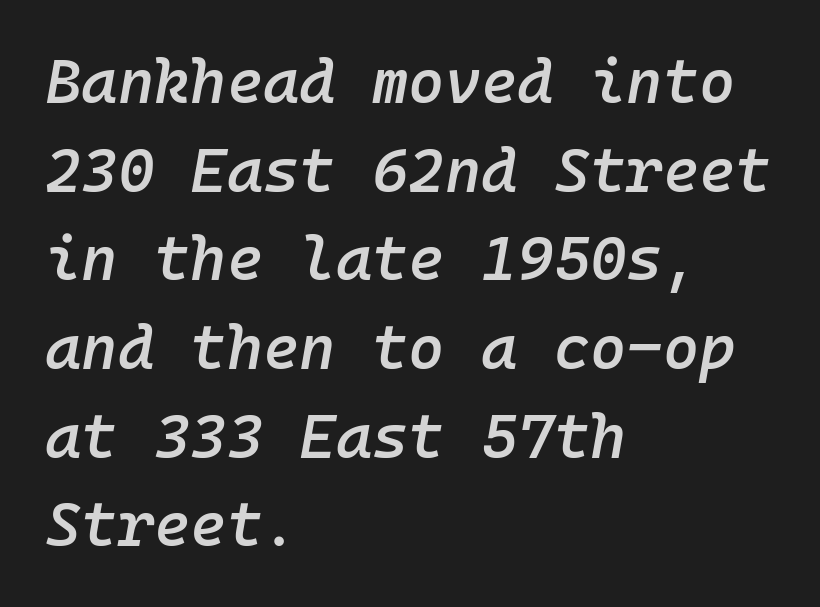
Leftover space on each line is placed entirely after the last word. A typesetter would call this monospace, since all characters share one set width. Horizontal bands of white between lines are of average thickness. Nobody drew a line under any word here.
